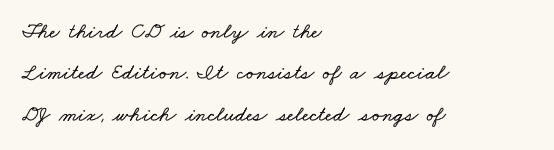
{"underline": "no", "align": "left", "line_spacing_ratio": 1.88, "letter_spacing": "normal", "letter_spacing_em": 0.0, "glyph_px": 22}
